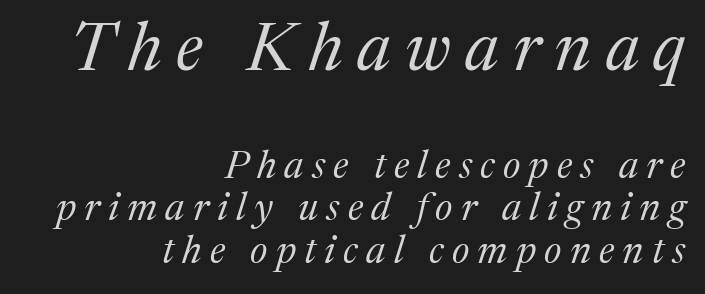
The image shows 68 px regular-weight serif type, italic (leaning right); set right-aligned, tight line spacing (1.09x), unusually wide letter spacing (+0.21 em), not underlined; the first (top) block is 1.74x larger; medium stroke contrast and a medium x-height.
